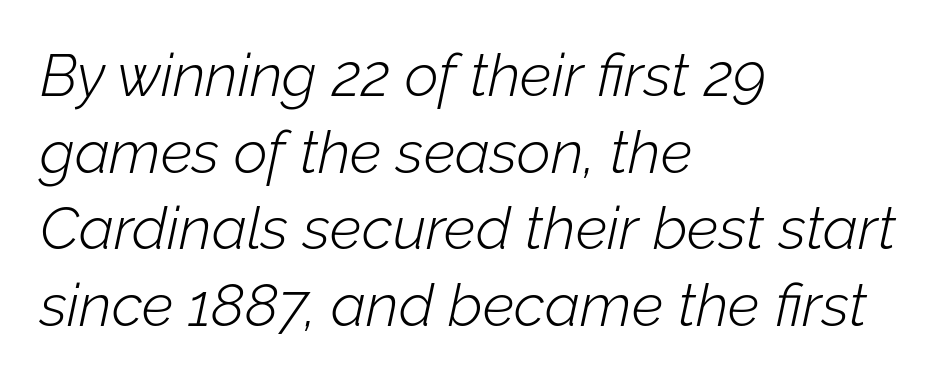
The image shows 59 px light type, italic (leaning right); set left-aligned, normal line spacing (1.3x), normal letter spacing, not underlined; low stroke contrast and a medium x-height.
